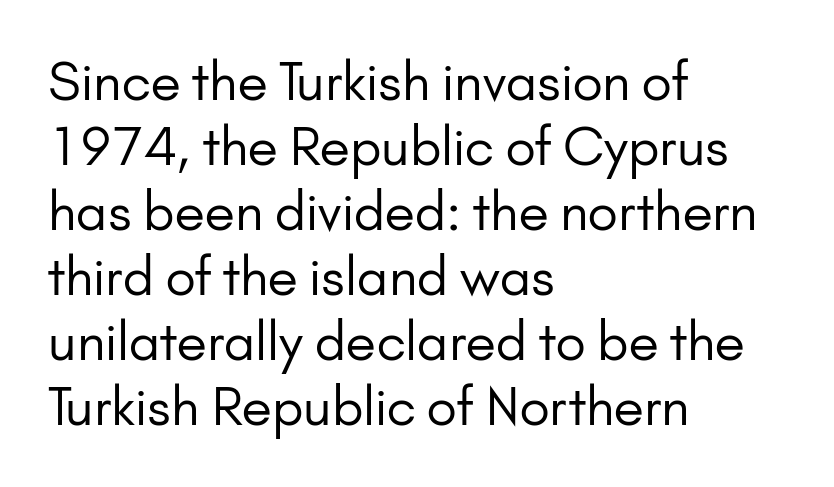
{"serif": "no", "italic": "no", "bold": "no", "weight": "regular", "width": "normal", "stroke_contrast": "low", "x_height": "small", "monospaced": "no", "underline": "no", "align": "left", "line_spacing": "normal", "line_spacing_ratio": 1.25, "letter_spacing": "normal", "letter_spacing_em": 0.0, "glyph_px": 52}
